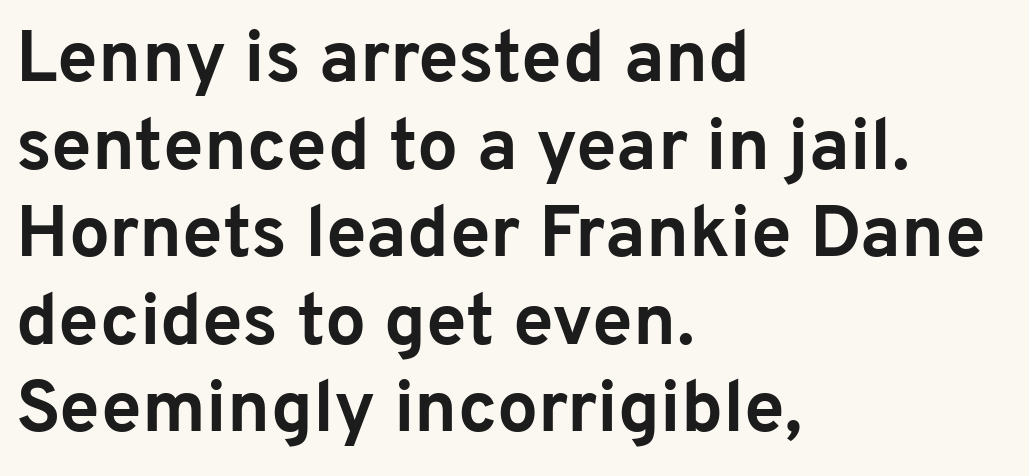
Q: Is the text bold? A: Yes.
Q: Is the text italic (slanted)? A: No, it is upright.
Q: Is the typeface a serif or a sans-serif typeface? A: Sans-serif.
Q: Is the text underlined? A: No.
Q: How is the paragraph aligned? A: Left-aligned.
Q: Is the spacing between letters normal or unusually wide? A: Normal.
Q: Width (condensed, normal, or wide)? A: Normal.
Q: Stroke contrast? A: Low.
Q: x-height? A: Medium.
Q: Monospaced? A: No.
